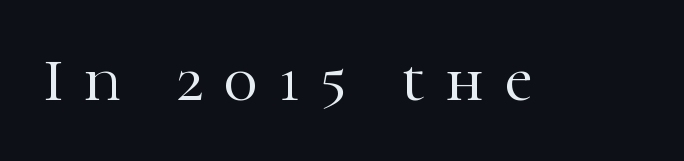
Q: Is the text italic (slanted)? A: No, it is upright.
Q: Is the typeface a serif or a sans-serif typeface? A: Serif.
Q: Is the text underlined? A: No.
Q: Is the spacing between letters normal or unusually wide? A: Unusually wide.
Q: Width (condensed, normal, or wide)? A: Normal.
Q: Stroke contrast? A: High.
Q: x-height? A: Medium.
Q: Monospaced? A: No.
